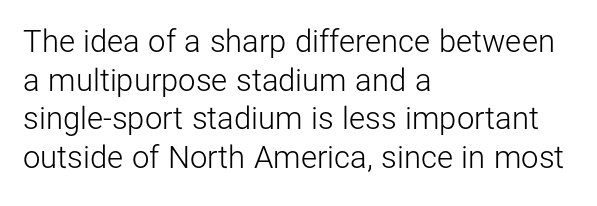
Q: Is the text bold? A: No.
Q: Is the text italic (slanted)? A: No, it is upright.
Q: Is the typeface a serif or a sans-serif typeface? A: Sans-serif.
Q: Is the text underlined? A: No.
Q: How is the paragraph aligned? A: Left-aligned.
Q: Is the spacing between letters normal or unusually wide? A: Normal.
Q: Is the spacing between lines tight, normal or loose? A: Normal.
Q: Width (condensed, normal, or wide)? A: Normal.
Q: Stroke contrast? A: Low.
Q: x-height? A: Medium.
Q: Monospaced? A: No.
